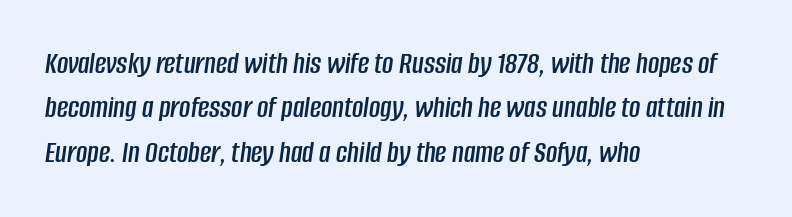
{"italic": "yes", "lean": "right", "slant_degrees": 8, "width": "condensed", "stroke_contrast": "low", "x_height": "large", "monospaced": "no", "underline": "no", "align": "left", "line_spacing": "normal", "line_spacing_ratio": 1.43, "letter_spacing": "normal", "letter_spacing_em": 0.0, "glyph_px": 31}
